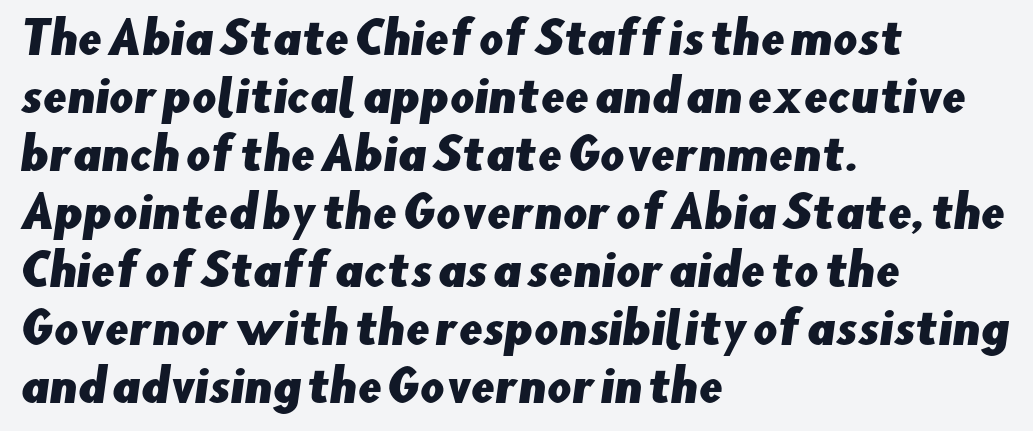
Q: Is the typeface a serif or a sans-serif typeface? A: Sans-serif.
Q: Is the text underlined? A: No.
Q: How is the paragraph aligned? A: Left-aligned.
Q: Is the spacing between letters normal or unusually wide? A: Normal.
Q: Is the spacing between lines tight, normal or loose? A: Normal.
Q: Width (condensed, normal, or wide)? A: Normal.
Q: Stroke contrast? A: Low.
Q: x-height? A: Small.
Q: Monospaced? A: No.
